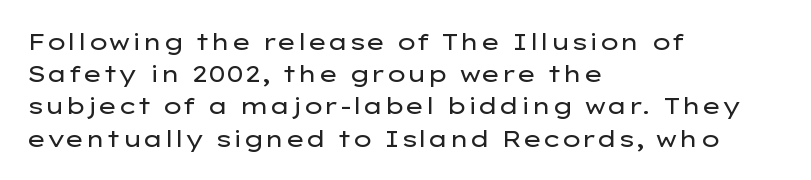
Q: Is the text bold? A: No.
Q: Is the text italic (slanted)? A: No, it is upright.
Q: Is the text underlined? A: No.
Q: How is the paragraph aligned? A: Left-aligned.
Q: Is the spacing between letters normal or unusually wide? A: Normal.
Q: Is the spacing between lines tight, normal or loose? A: Normal.
